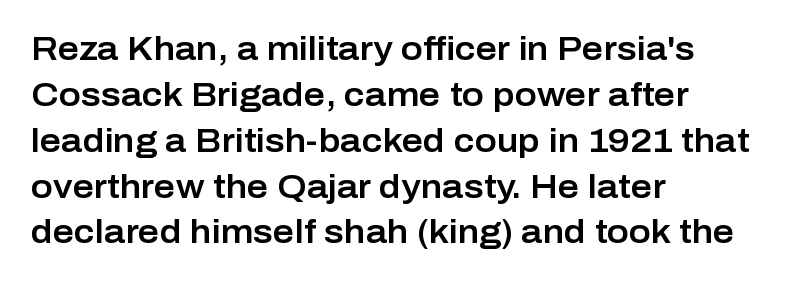
{"serif": "no", "italic": "no", "width": "normal", "stroke_contrast": "low", "x_height": "medium", "monospaced": "no", "underline": "no", "align": "left", "line_spacing": "normal", "line_spacing_ratio": 1.39, "letter_spacing": "normal", "letter_spacing_em": 0.0, "glyph_px": 33}
